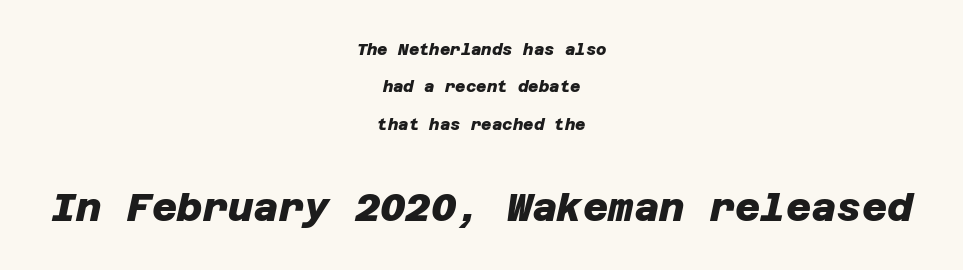
Q: Is the text bold? A: Yes.
Q: Is the typeface a serif or a sans-serif typeface? A: Sans-serif.
Q: Is the text underlined? A: No.
Q: How is the paragraph aligned? A: Centered.
Q: Is the spacing between letters normal or unusually wide? A: Normal.
Q: Is the spacing between lines tight, normal or loose? A: Loose.
Q: Which block of text is set in a larger size, the first (top) or the second (bottom)? A: The second (bottom) one.
Q: Width (condensed, normal, or wide)? A: Normal.
Q: Stroke contrast? A: Low.
Q: x-height? A: Large.
